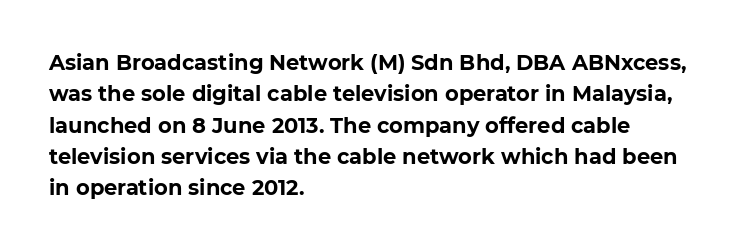
The image shows 21 px bold type, upright; set left-aligned, normal line spacing (1.49x), normal letter spacing, not underlined.
